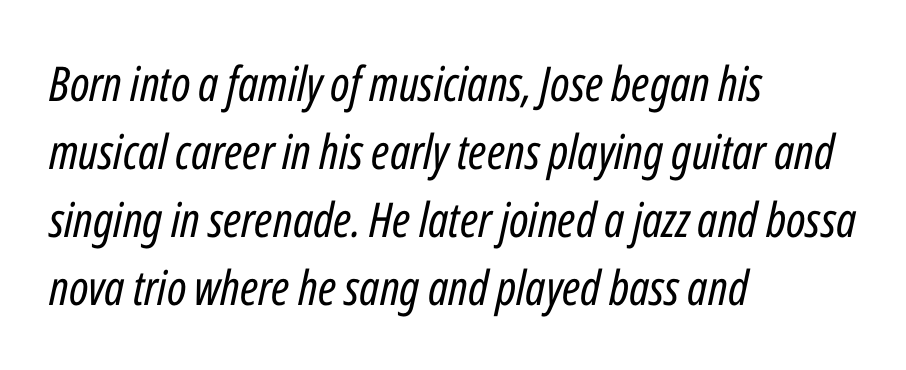
{"italic": "yes", "lean": "right", "slant_degrees": 12, "bold": "no", "weight": "regular", "width": "condensed", "stroke_contrast": "low", "x_height": "medium", "monospaced": "no", "underline": "no", "align": "left", "line_spacing": "normal", "line_spacing_ratio": 1.42, "letter_spacing": "normal", "letter_spacing_em": 0.0, "glyph_px": 48}
